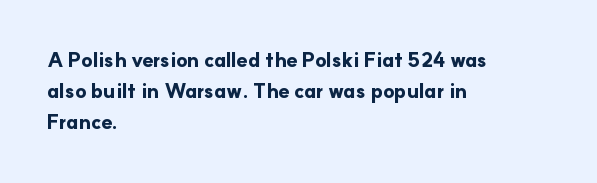
{"italic": "no", "bold": "yes", "underline": "no", "align": "left", "line_spacing": "normal", "line_spacing_ratio": 1.56, "letter_spacing": "normal", "letter_spacing_em": 0.0, "glyph_px": 20}
